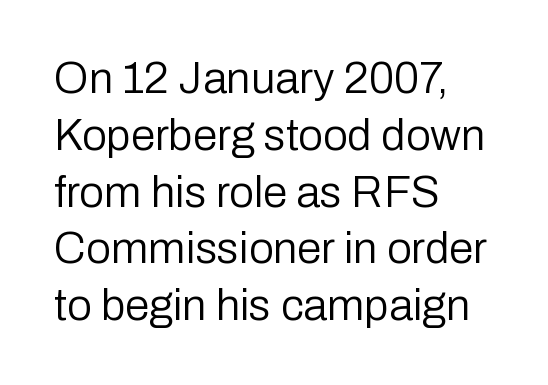
Q: Is the text bold? A: No.
Q: Is the text italic (slanted)? A: No, it is upright.
Q: Is the typeface a serif or a sans-serif typeface? A: Sans-serif.
Q: Is the text underlined? A: No.
Q: How is the paragraph aligned? A: Left-aligned.
Q: Is the spacing between letters normal or unusually wide? A: Normal.
Q: Is the spacing between lines tight, normal or loose? A: Normal.
Q: Width (condensed, normal, or wide)? A: Normal.
Q: Stroke contrast? A: Low.
Q: x-height? A: Medium.
Q: Monospaced? A: No.
